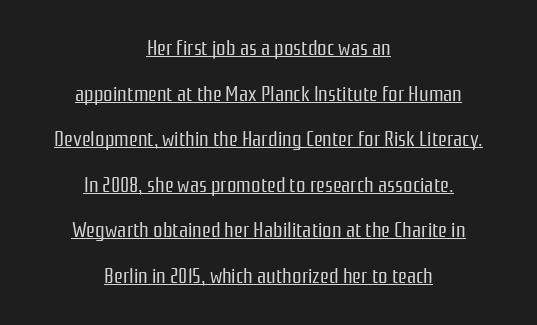
Q: Is the text bold? A: No.
Q: Is the text italic (slanted)? A: No, it is upright.
Q: Is the text underlined? A: Yes.
Q: How is the paragraph aligned? A: Centered.
Q: Is the spacing between letters normal or unusually wide? A: Normal.
Q: Is the spacing between lines tight, normal or loose? A: Loose.
